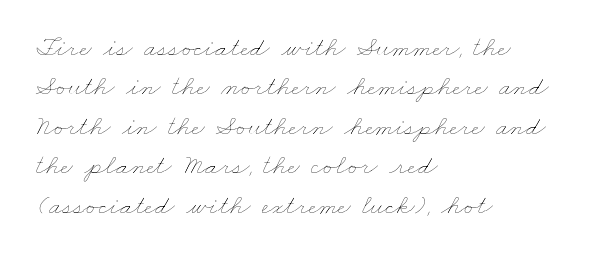
Q: Is the text bold? A: No.
Q: Is the text underlined? A: No.
Q: How is the paragraph aligned? A: Left-aligned.
Q: Is the spacing between letters normal or unusually wide? A: Normal.
Q: Is the spacing between lines tight, normal or loose? A: Normal.
Q: Width (condensed, normal, or wide)? A: Wide.
Q: Stroke contrast? A: Low.
Q: x-height? A: Small.
Q: Monospaced? A: No.
